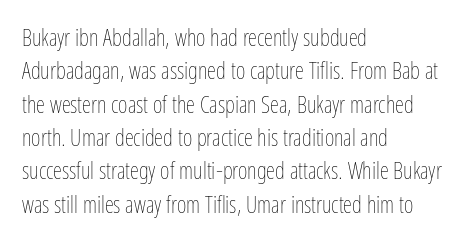
The image shows 23 px text type, upright; set left-aligned, normal line spacing (1.45x), normal letter spacing, not underlined.
